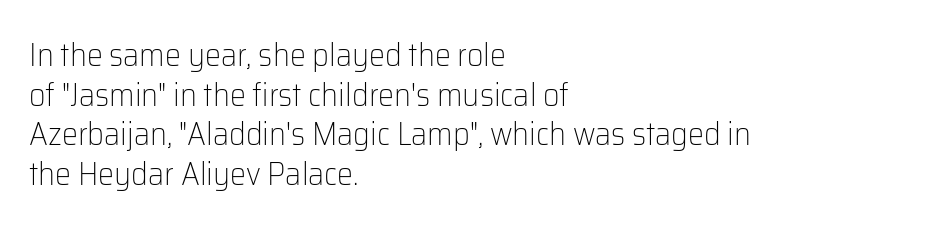
{"serif": "no", "italic": "no", "bold": "no", "weight": "light", "width": "normal", "stroke_contrast": "low", "x_height": "medium", "monospaced": "no", "underline": "no", "align": "left", "line_spacing_ratio": 1.24, "letter_spacing": "normal", "letter_spacing_em": 0.0, "glyph_px": 32}
